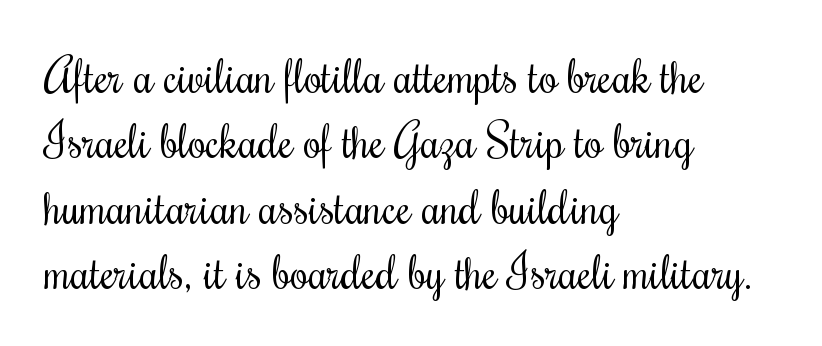
Q: Is the text bold? A: No.
Q: Is the text italic (slanted)? A: Yes.
Q: Is the typeface a serif or a sans-serif typeface? A: Serif.
Q: Is the text underlined? A: No.
Q: How is the paragraph aligned? A: Left-aligned.
Q: Is the spacing between letters normal or unusually wide? A: Normal.
Q: Is the spacing between lines tight, normal or loose? A: Normal.
Q: Width (condensed, normal, or wide)? A: Condensed.
Q: Stroke contrast? A: Medium.
Q: x-height? A: Small.
Q: Monospaced? A: No.
